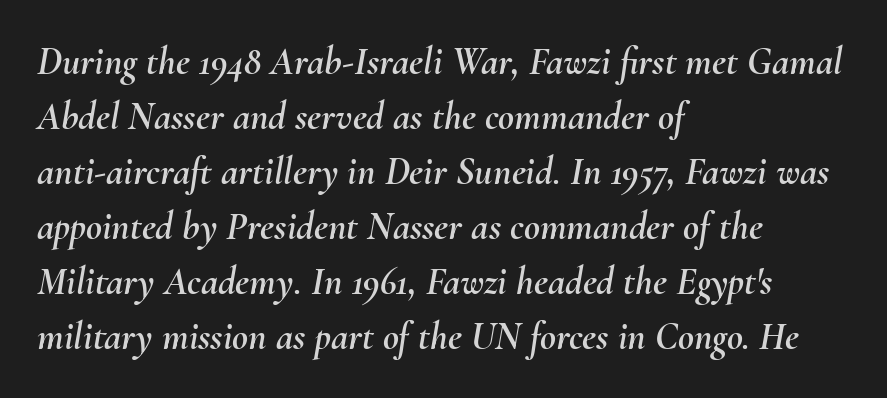
Q: Is the text italic (slanted)? A: Yes, it leans right by about 10 degrees.
Q: Is the text underlined? A: No.
Q: How is the paragraph aligned? A: Left-aligned.
Q: Is the spacing between letters normal or unusually wide? A: Normal.
Q: Is the spacing between lines tight, normal or loose? A: Normal.
Q: Width (condensed, normal, or wide)? A: Normal.
Q: Stroke contrast? A: Medium.
Q: x-height? A: Small.
Q: Monospaced? A: No.
